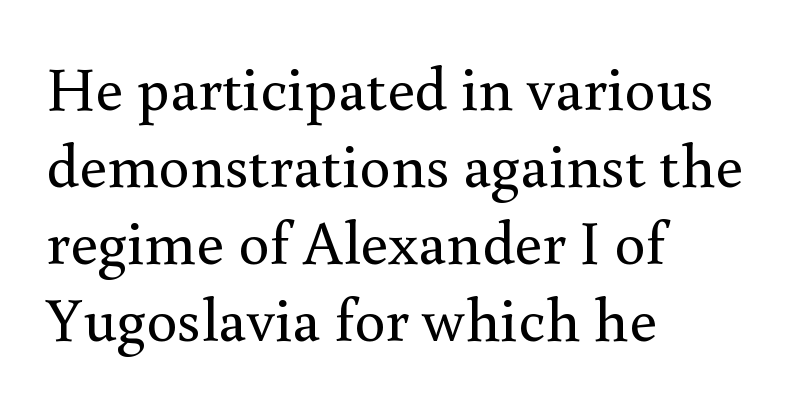
The image shows 62 px regular-weight serif type, upright; set left-aligned, line spacing 1.24x, normal letter spacing, not underlined; a small x-height.
